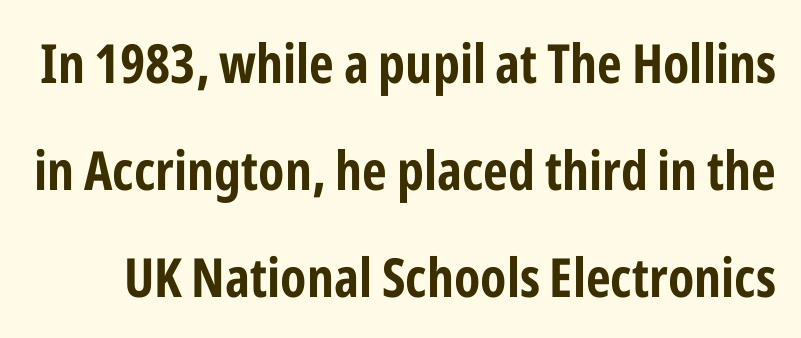
{"serif": "no", "italic": "no", "bold": "yes", "weight": "bold", "width": "condensed", "stroke_contrast": "low", "x_height": "medium", "monospaced": "no", "underline": "no", "line_spacing": "loose", "line_spacing_ratio": 1.98, "letter_spacing": "normal", "letter_spacing_em": 0.0, "glyph_px": 54}
